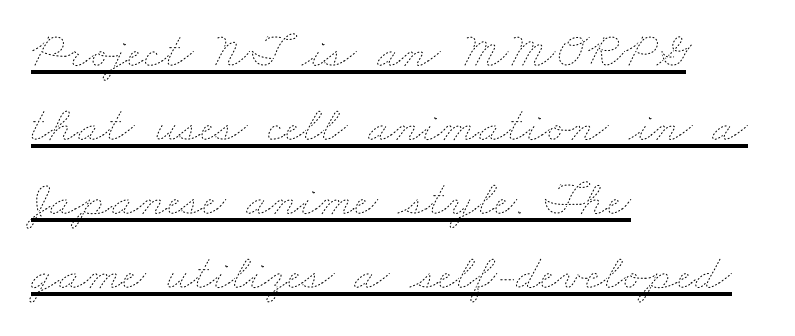
The image shows 51 px thin, wide type; set left-aligned, normal line spacing (1.45x), normal letter spacing, underlined; low stroke contrast and a small x-height.
